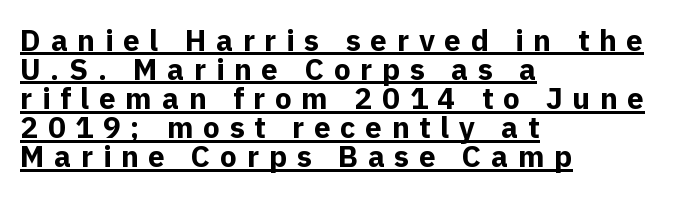
Q: Is the text bold? A: Yes.
Q: Is the text italic (slanted)? A: No, it is upright.
Q: Is the typeface a serif or a sans-serif typeface? A: Sans-serif.
Q: Is the text underlined? A: Yes.
Q: How is the paragraph aligned? A: Left-aligned.
Q: Is the spacing between letters normal or unusually wide? A: Unusually wide.
Q: Is the spacing between lines tight, normal or loose? A: Tight.
Q: Width (condensed, normal, or wide)? A: Normal.
Q: x-height? A: Medium.
Q: Monospaced? A: No.
